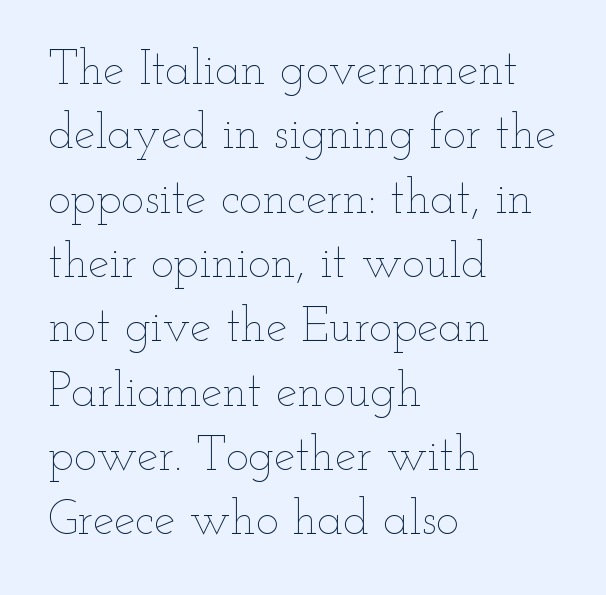
The image shows 48 px thin, wide type, upright; set left-aligned, normal line spacing (1.34x), normal letter spacing, not underlined; low stroke contrast and a small x-height.
